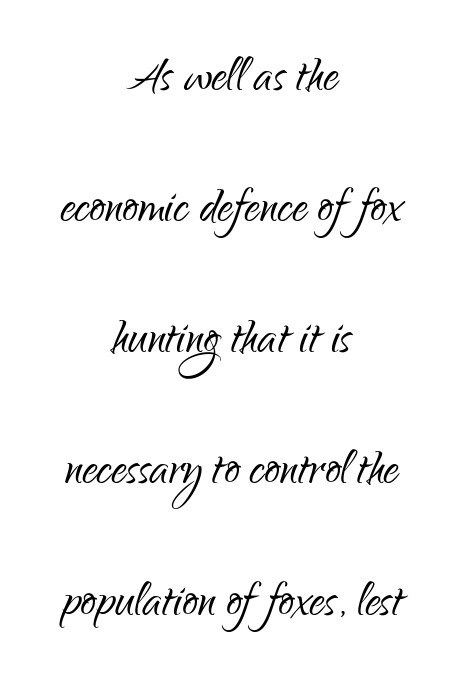
The image shows 61 px light, condensed sans-serif type; set centered, loose line spacing (2.15x), normal letter spacing, not underlined; low stroke contrast and a small x-height.
